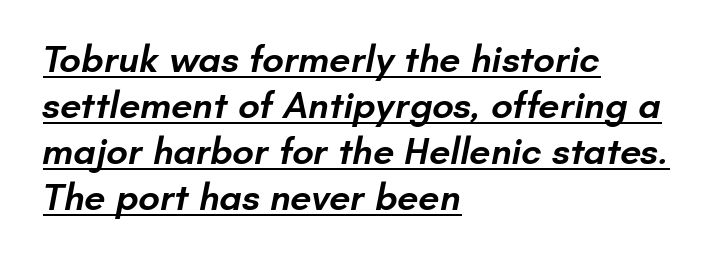
{"serif": "no", "bold": "semi", "weight": "semibold", "width": "normal", "stroke_contrast": "low", "x_height": "small", "monospaced": "no", "underline": "yes", "align": "left", "line_spacing_ratio": 1.21, "letter_spacing": "normal", "letter_spacing_em": 0.0, "glyph_px": 38}
